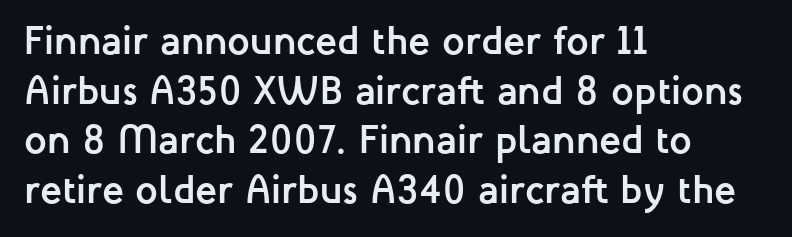
{"serif": "no", "italic": "no", "bold": "yes", "weight": "semibold", "width": "normal", "stroke_contrast": "low", "x_height": "medium", "monospaced": "no", "underline": "no", "align": "left", "line_spacing_ratio": 1.24, "letter_spacing": "normal", "letter_spacing_em": 0.0, "glyph_px": 40}
